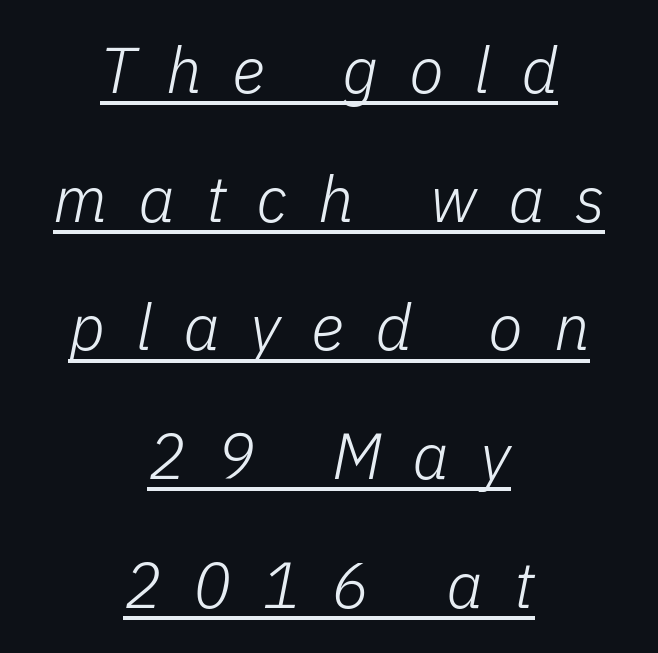
{"italic": "yes", "lean": "right", "slant_degrees": 11, "bold": "no", "weight": "light", "width": "normal", "stroke_contrast": "low", "x_height": "medium", "monospaced": "no", "underline": "yes", "align": "center", "line_spacing": "loose", "line_spacing_ratio": 2.01, "letter_spacing": "wide", "letter_spacing_em": 0.48, "glyph_px": 64}
